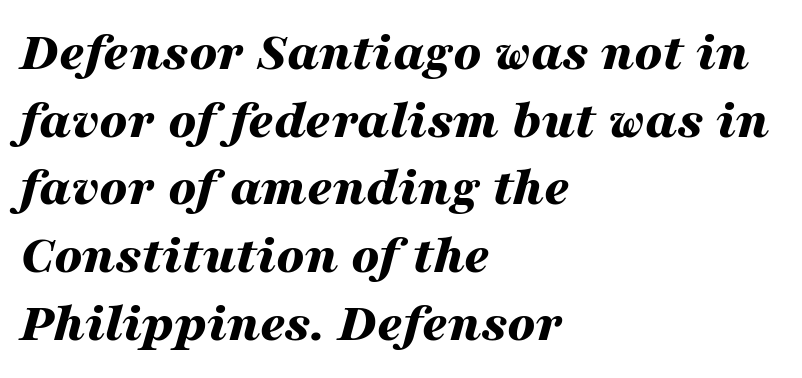
The glyphs look as if they've been sheared to an angle. A full-strength bold gives these letters their thick strokes. Quick note: underline off. Nobody touched the tracking dial on this one.
